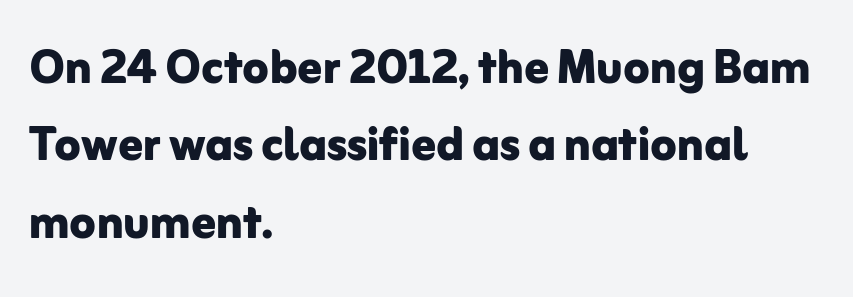
Q: Is the text bold? A: Yes.
Q: Is the text italic (slanted)? A: No, it is upright.
Q: Is the typeface a serif or a sans-serif typeface? A: Sans-serif.
Q: Is the text underlined? A: No.
Q: How is the paragraph aligned? A: Left-aligned.
Q: Is the spacing between letters normal or unusually wide? A: Normal.
Q: Is the spacing between lines tight, normal or loose? A: Normal.
Q: Width (condensed, normal, or wide)? A: Normal.
Q: Stroke contrast? A: Low.
Q: x-height? A: Medium.
Q: Monospaced? A: No.
